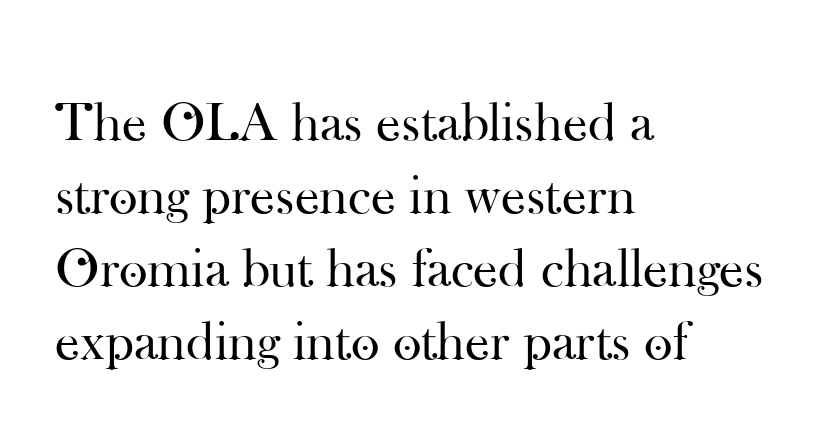
Do the characters align in a grid? No, the font is proportional. No heavy texture on the line: the type isn't bold. Designer's note — italics off, roman on. Descenders are the only things crossing below the line. Here the glyphs are tracked normally, forming tight word shapes. The ragged edge is on the right, which tells us the setting is flush left.
